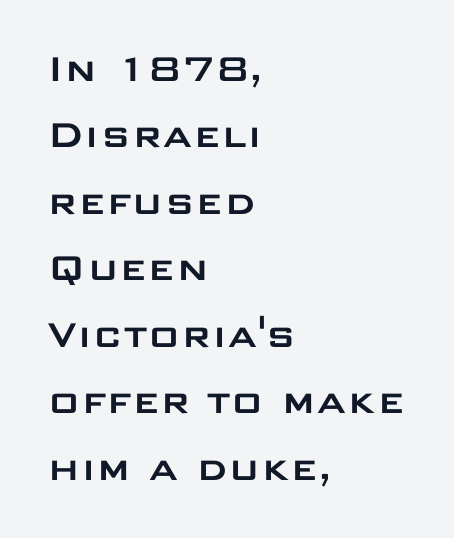
The image shows 44 px wide sans-serif type, upright; set left-aligned, normal line spacing (1.51x), normal letter spacing, not underlined; low stroke contrast and a large x-height.
